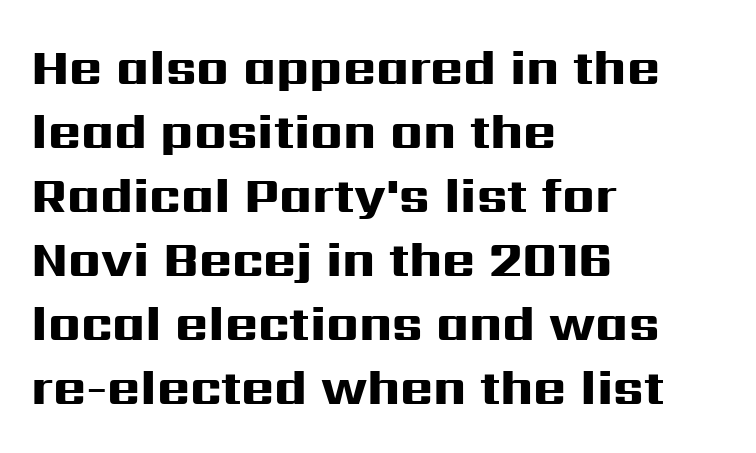
The string is rendered with underlining switched off. The letterforms sit shoulder to shoulder at normal distance. The rendering uses a bold face; every stroke is thick and dark. The vertical gap from one line to the next is medium. You could not count columns in this text — the font is proportionally spaced. The specimen reads as upright at a glance.
